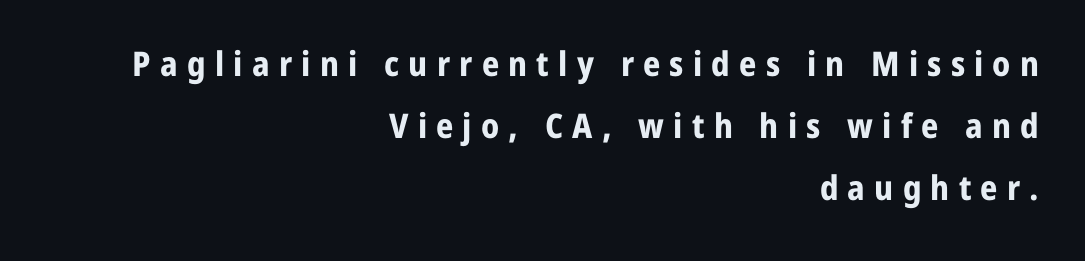
Short note: letters widely spaced. How heavy is the stroke? Heavy — this is a bold. This rendering uses right alignment, leaving the left contour irregular. Ascenders rise straight up at ninety degrees. Spacing verdict: proportional, widths tailored to each character. Just letters on the line, the space beneath them empty.
